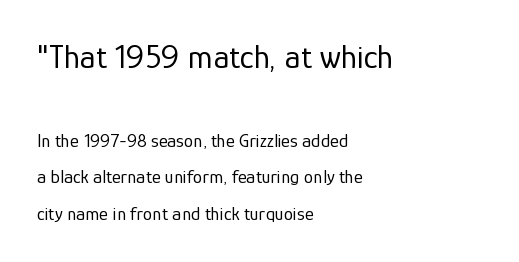
Classification — sans serif. These lines keep a tight, regular rhythm from letter to letter. These lines stand farther apart than default settings would place them. The font's upright variant was chosen for this text.
